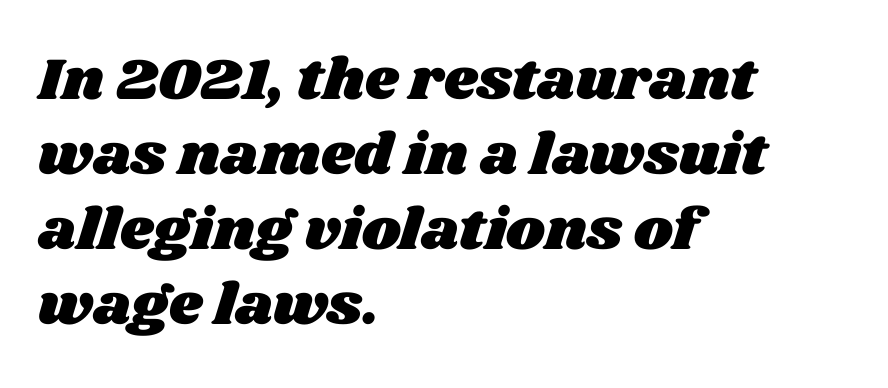
{"width": "wide", "stroke_contrast": "medium", "x_height": "large", "monospaced": "no", "underline": "no", "align": "left", "line_spacing": "normal", "line_spacing_ratio": 1.27, "letter_spacing": "normal", "letter_spacing_em": 0.0, "glyph_px": 59}
